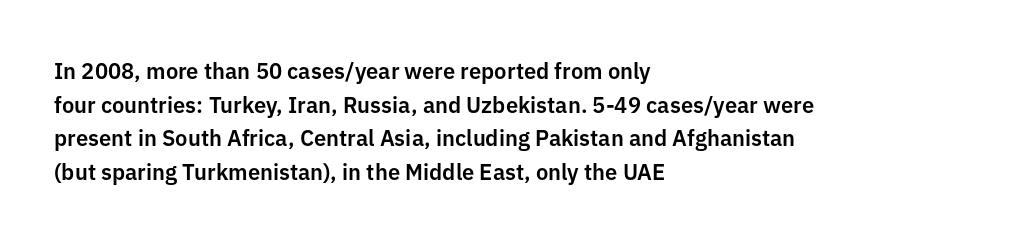
The image shows 22 px text type, upright; set left-aligned, normal line spacing (1.53x), normal letter spacing, not underlined.
